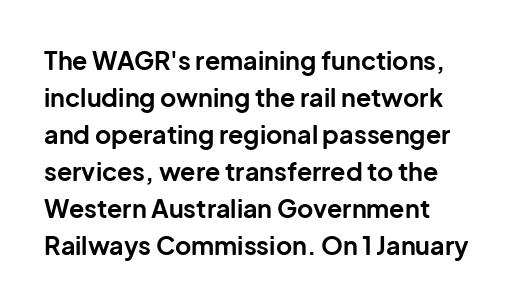
The image shows 25 px bold type, upright; set left-aligned, normal line spacing (1.48x), normal letter spacing, not underlined.
